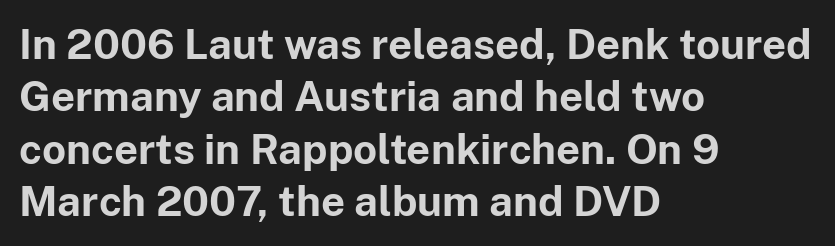
The passage shown has conventional tracking throughout. Posture: upright roman. In terms of letterform style, serifs are entirely absent. Notice how thick the strokes are: this is what a full bold looks like. Decoration check: the copy has no underline.
